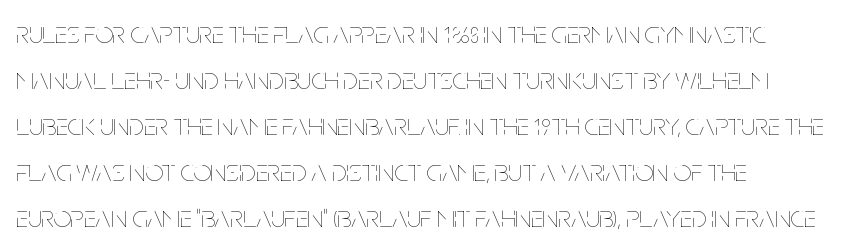
{"italic": "no", "bold": "no", "weight": "thin", "width": "condensed", "stroke_contrast": "low", "x_height": "large", "monospaced": "no", "underline": "no", "align": "left", "line_spacing": "normal", "line_spacing_ratio": 1.48, "letter_spacing": "normal", "letter_spacing_em": 0.0, "glyph_px": 31}
